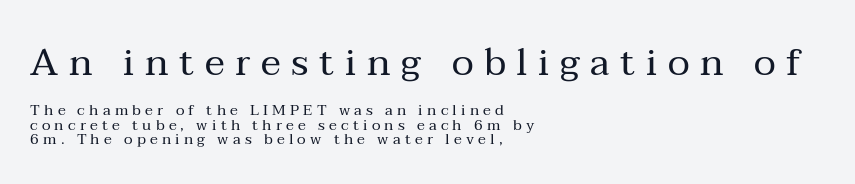
{"serif": "yes", "italic": "no", "bold": "no", "weight": "regular", "width": "normal", "stroke_contrast": "medium", "x_height": "medium", "monospaced": "no", "underline": "no", "align": "left", "line_spacing": "tight", "line_spacing_ratio": 0.97, "letter_spacing": "wide", "letter_spacing_em": 0.28, "larger_block": "first", "size_ratio": 2.53, "glyph_px": 38}
